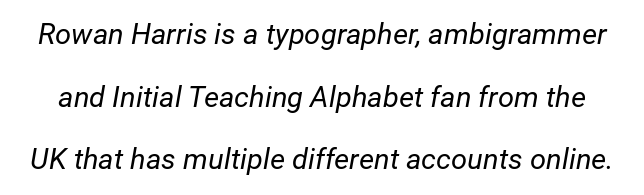
The image shows 29 px regular-weight type, italic (leaning right); set loose line spacing (2.16x), normal letter spacing, not underlined; low stroke contrast and a medium x-height.
